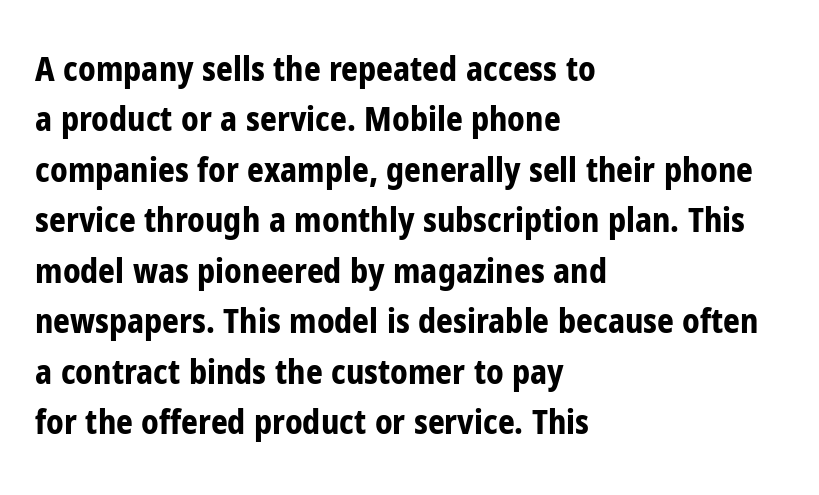
Q: Is the text bold? A: Yes.
Q: Is the text italic (slanted)? A: No, it is upright.
Q: Is the typeface a serif or a sans-serif typeface? A: Sans-serif.
Q: Is the text underlined? A: No.
Q: How is the paragraph aligned? A: Left-aligned.
Q: Is the spacing between letters normal or unusually wide? A: Normal.
Q: Is the spacing between lines tight, normal or loose? A: Normal.
Q: Width (condensed, normal, or wide)? A: Condensed.
Q: Stroke contrast? A: Low.
Q: x-height? A: Medium.
Q: Monospaced? A: No.
